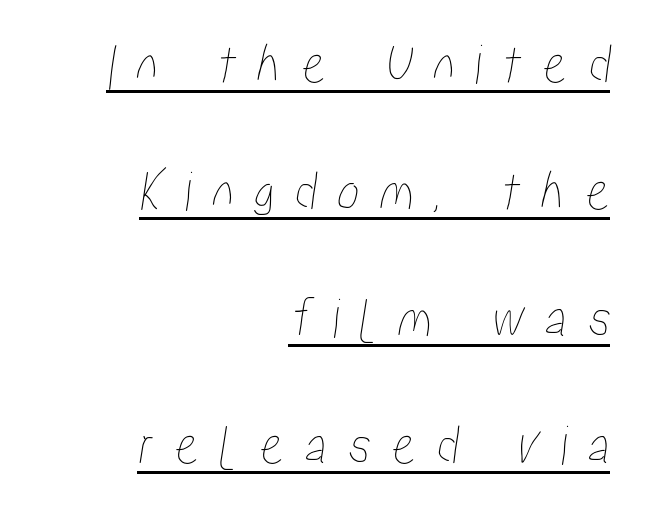
Q: Is the text underlined? A: Yes.
Q: How is the paragraph aligned? A: Right-aligned.
Q: Is the spacing between letters normal or unusually wide? A: Unusually wide.
Q: Is the spacing between lines tight, normal or loose? A: Loose.
Q: Width (condensed, normal, or wide)? A: Condensed.
Q: Stroke contrast? A: Low.
Q: x-height? A: Medium.
Q: Monospaced? A: No.
